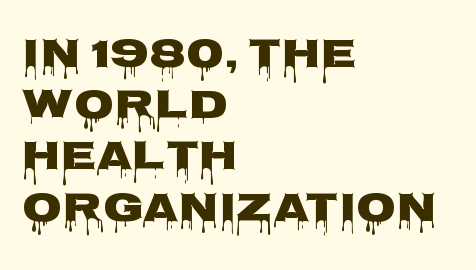
{"serif": "no", "italic": "no", "width": "wide", "stroke_contrast": "low", "x_height": "large", "monospaced": "no", "underline": "no", "align": "left", "line_spacing": "normal", "line_spacing_ratio": 1.25, "letter_spacing": "normal", "letter_spacing_em": 0.0, "glyph_px": 41}
